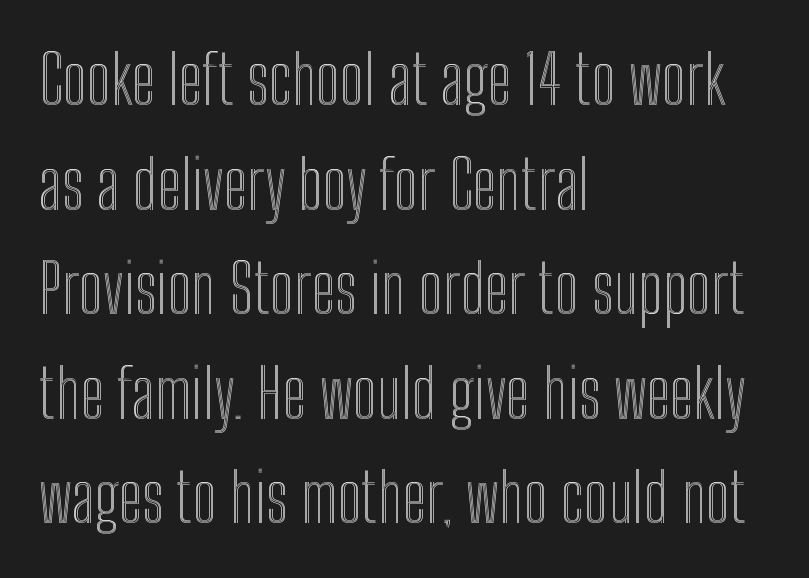
{"italic": "no", "width": "condensed", "x_height": "medium", "monospaced": "no", "underline": "no", "align": "left", "line_spacing": "normal", "line_spacing_ratio": 1.56, "letter_spacing": "normal", "letter_spacing_em": 0.0, "glyph_px": 67}
